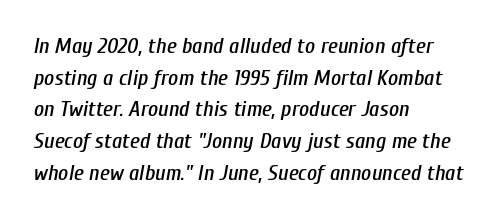
Q: Is the text italic (slanted)? A: Yes, it leans right by about 10 degrees.
Q: Is the text underlined? A: No.
Q: How is the paragraph aligned? A: Left-aligned.
Q: Is the spacing between letters normal or unusually wide? A: Normal.
Q: Is the spacing between lines tight, normal or loose? A: Normal.
